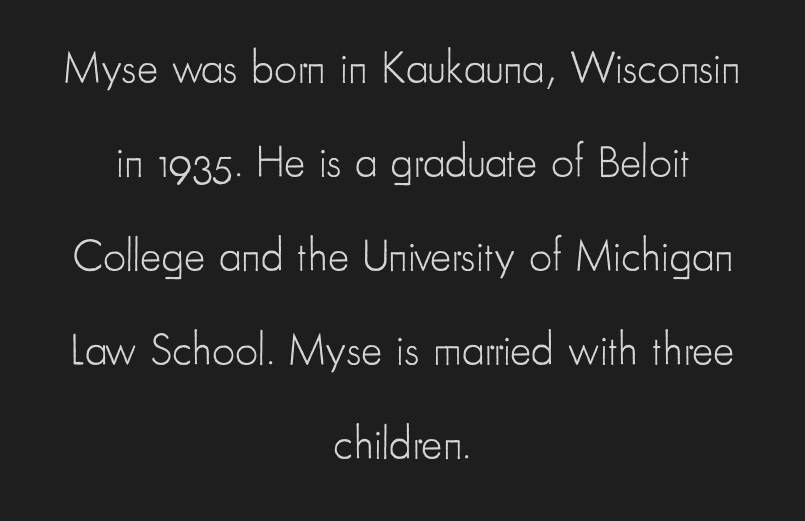
{"serif": "no", "italic": "no", "bold": "no", "weight": "light", "width": "condensed", "stroke_contrast": "low", "x_height": "small", "monospaced": "no", "underline": "no", "align": "center", "line_spacing": "loose", "line_spacing_ratio": 2.09, "letter_spacing": "normal", "letter_spacing_em": 0.0, "glyph_px": 45}
